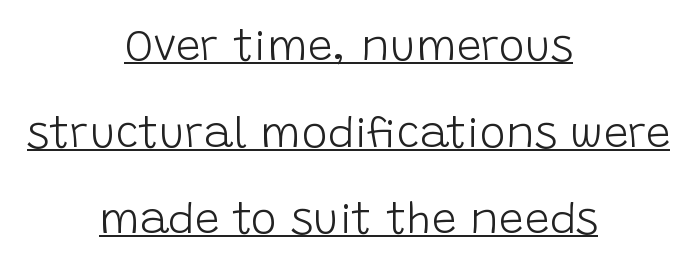
The image shows 44 px light sans-serif type, upright; set centered, loose line spacing (1.97x), normal letter spacing, underlined; low stroke contrast and a large x-height.
